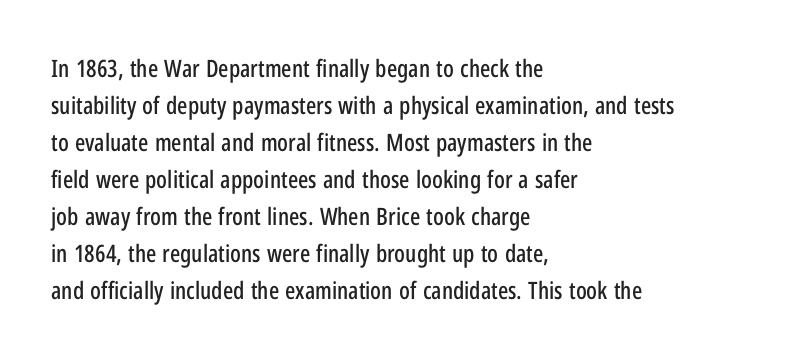
The image shows 24 px text type, upright; set left-aligned, normal line spacing (1.54x), normal letter spacing, not underlined.
